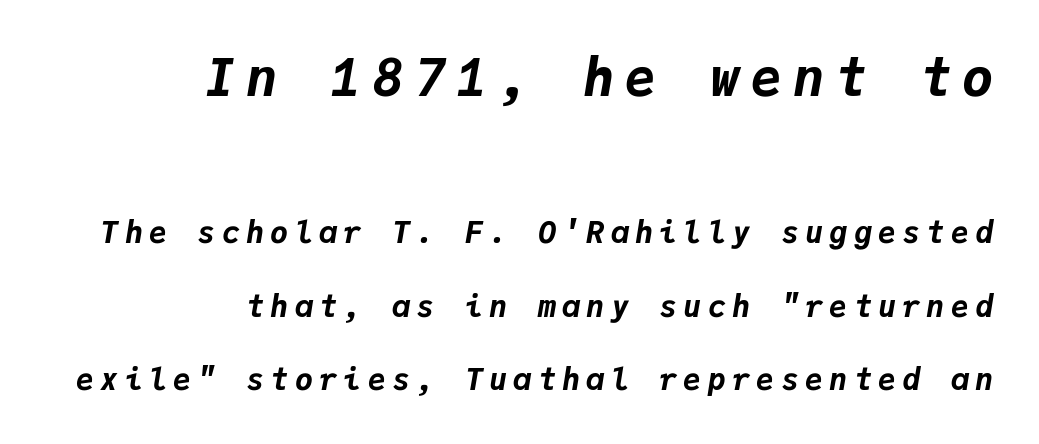
{"italic": "yes", "lean": "right", "slant_degrees": 9, "bold": "yes", "weight": "bold", "width": "normal", "stroke_contrast": "low", "x_height": "medium", "monospaced": "yes", "underline": "no", "align": "right", "line_spacing": "loose", "line_spacing_ratio": 2.44, "letter_spacing": "wide", "letter_spacing_em": 0.21, "larger_block": "first", "size_ratio": 1.73, "glyph_px": 52}
